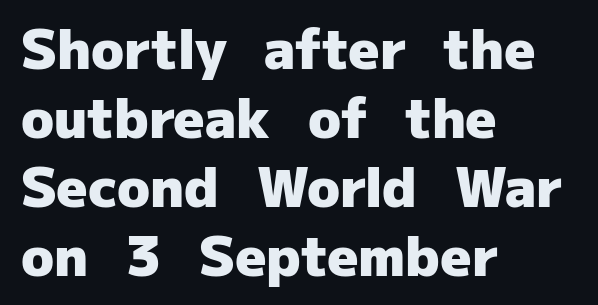
The image shows 54 px heavy sans-serif type, upright; set left-aligned, normal line spacing (1.28x), normal letter spacing, not underlined; low stroke contrast and a medium x-height.
